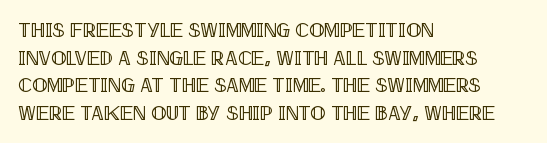
{"italic": "no", "underline": "no", "align": "left", "line_spacing": "normal", "line_spacing_ratio": 1.38, "letter_spacing": "normal", "letter_spacing_em": 0.0, "glyph_px": 20}
